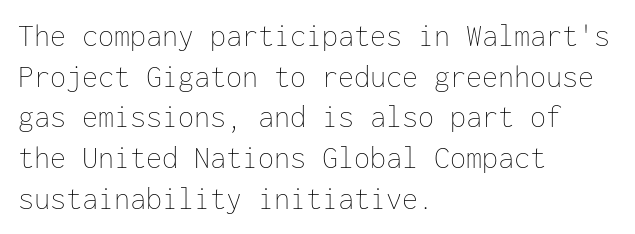
Q: Is the text bold? A: No.
Q: Is the text italic (slanted)? A: No, it is upright.
Q: Is the text underlined? A: No.
Q: How is the paragraph aligned? A: Left-aligned.
Q: Is the spacing between letters normal or unusually wide? A: Normal.
Q: Is the spacing between lines tight, normal or loose? A: Normal.
Q: Width (condensed, normal, or wide)? A: Normal.
Q: Stroke contrast? A: Low.
Q: x-height? A: Medium.
Q: Monospaced? A: Yes.
